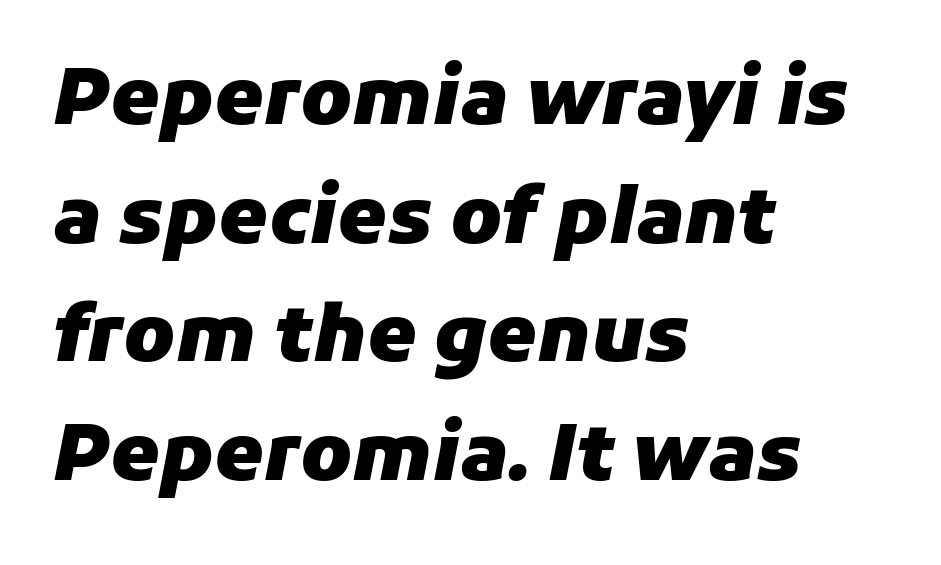
The image shows 78 px heavy type, italic (leaning right); set left-aligned, normal line spacing (1.52x), normal letter spacing, not underlined; low stroke contrast and a medium x-height.
